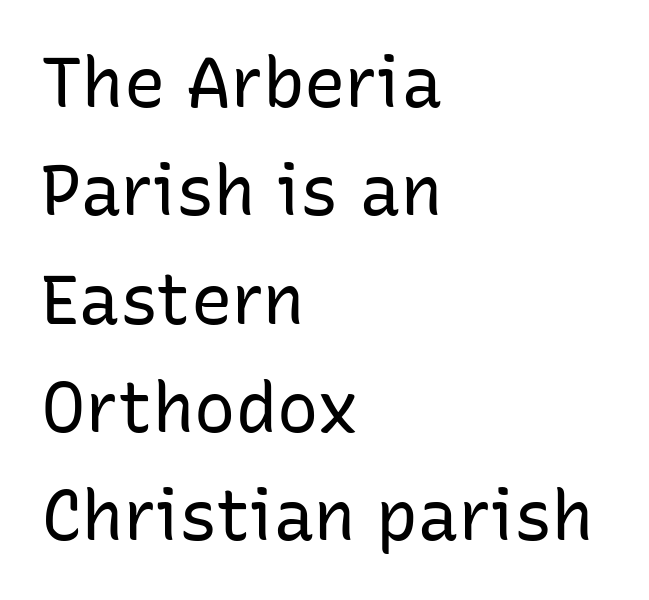
Q: Is the text bold? A: No.
Q: Is the text italic (slanted)? A: No, it is upright.
Q: Is the typeface a serif or a sans-serif typeface? A: Sans-serif.
Q: Is the text underlined? A: No.
Q: How is the paragraph aligned? A: Left-aligned.
Q: Is the spacing between letters normal or unusually wide? A: Normal.
Q: Is the spacing between lines tight, normal or loose? A: Normal.
Q: Width (condensed, normal, or wide)? A: Normal.
Q: Stroke contrast? A: Low.
Q: x-height? A: Medium.
Q: Monospaced? A: No.
